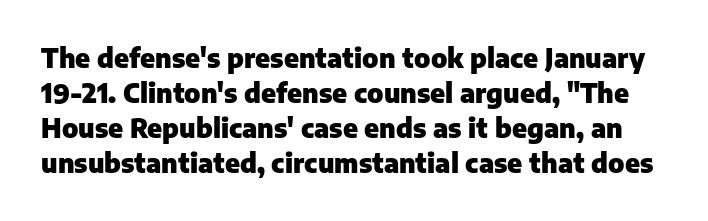
This sample uses an upright cut, with every glyph sitting square on the baseline. The face used here is rendered with its standard letterfit. On the weight axis this lands at bold, roughly 700. Anything drawn beneath the words? Only blank space. Quick note: interline space is typical.
